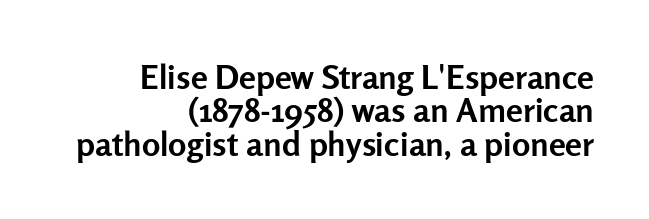
{"serif": "no", "italic": "no", "bold": "yes", "weight": "semibold", "width": "normal", "stroke_contrast": "low", "x_height": "medium", "monospaced": "no", "underline": "no", "align": "right", "line_spacing": "tight", "line_spacing_ratio": 0.98, "letter_spacing": "normal", "letter_spacing_em": 0.0, "glyph_px": 34}
